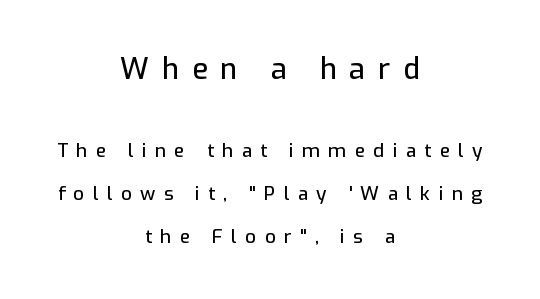
{"serif": "no", "italic": "no", "width": "normal", "stroke_contrast": "low", "x_height": "medium", "monospaced": "no", "underline": "no", "align": "center", "line_spacing": "loose", "line_spacing_ratio": 2.25, "letter_spacing": "wide", "letter_spacing_em": 0.44, "larger_block": "first", "size_ratio": 1.53, "glyph_px": 29}
